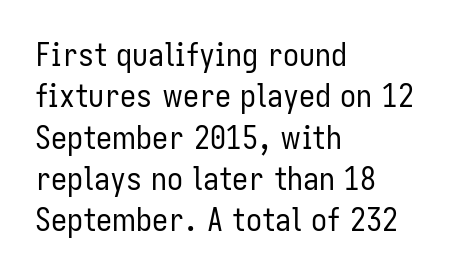
Bare-footed words on every line. The setting favours the left margin, as ordinary paragraphs usually do. The letters stand upright; this is a roman face. Evenly set lines give the paragraph a standard silhouette. Proportional: the letters do not fall into vertical columns. Ink coverage per letter is moderate at most.
